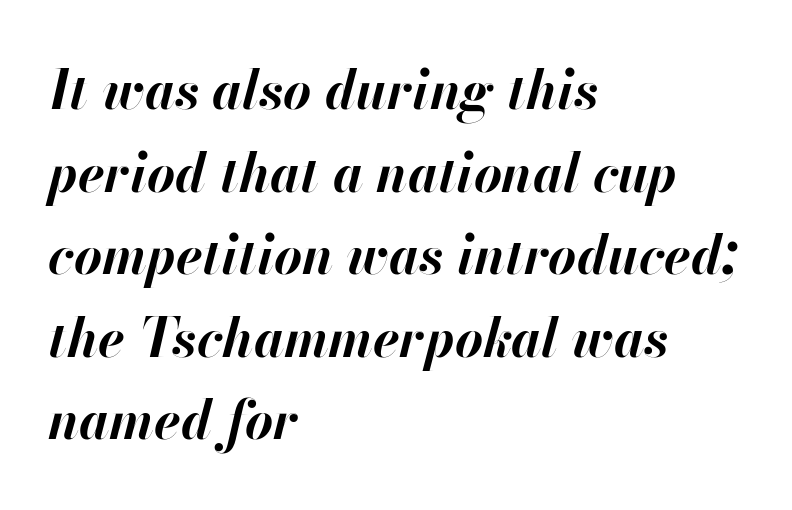
{"italic": "yes", "lean": "right", "slant_degrees": 13, "bold": "yes", "weight": "bold", "width": "normal", "stroke_contrast": "high", "x_height": "small", "monospaced": "no", "underline": "no", "align": "left", "line_spacing": "normal", "line_spacing_ratio": 1.53, "letter_spacing": "normal", "letter_spacing_em": 0.0, "glyph_px": 54}
